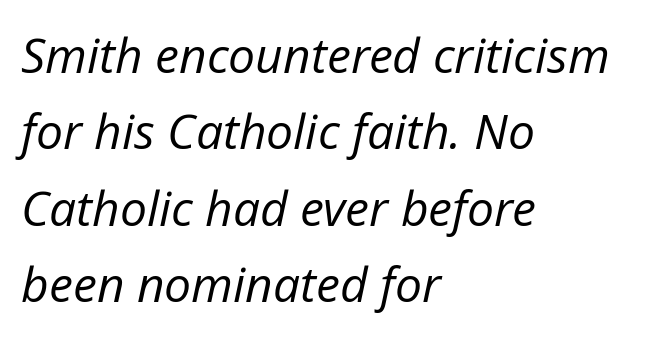
The image shows 48 px regular-weight type, italic (leaning right); set left-aligned, normal line spacing (1.59x), normal letter spacing, not underlined; low stroke contrast and a medium x-height.
